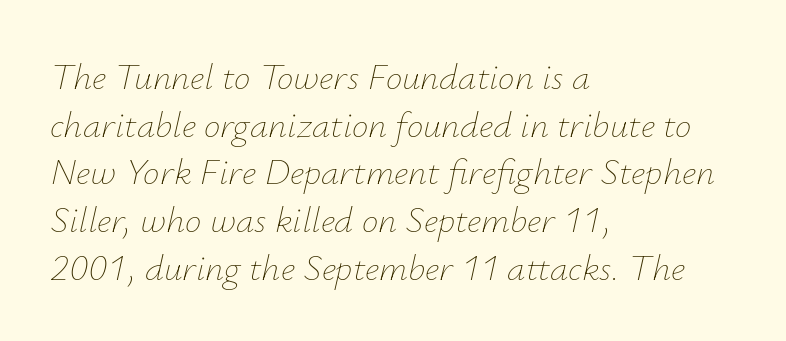
{"italic": "yes", "lean": "right", "slant_degrees": 12, "bold": "no", "weight": "thin", "width": "normal", "stroke_contrast": "low", "x_height": "small", "monospaced": "no", "underline": "no", "align": "left", "line_spacing": "normal", "line_spacing_ratio": 1.29, "letter_spacing": "normal", "letter_spacing_em": 0.0, "glyph_px": 37}
